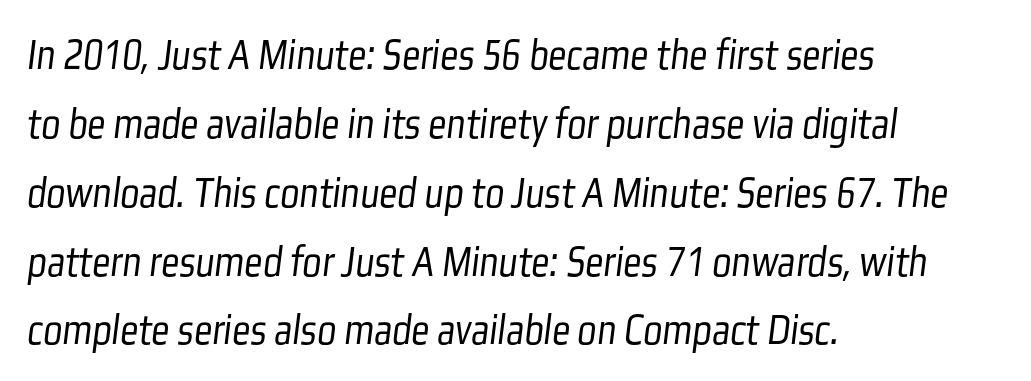
Q: Is the text bold? A: No.
Q: Is the typeface a serif or a sans-serif typeface? A: Sans-serif.
Q: Is the text underlined? A: No.
Q: How is the paragraph aligned? A: Left-aligned.
Q: Is the spacing between letters normal or unusually wide? A: Normal.
Q: Is the spacing between lines tight, normal or loose? A: Normal.
Q: Width (condensed, normal, or wide)? A: Condensed.
Q: Stroke contrast? A: Low.
Q: x-height? A: Medium.
Q: Monospaced? A: No.
